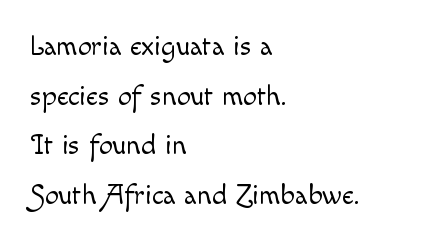
Q: Is the text bold? A: No.
Q: Is the text italic (slanted)? A: No, it is upright.
Q: Is the text underlined? A: No.
Q: How is the paragraph aligned? A: Left-aligned.
Q: Is the spacing between letters normal or unusually wide? A: Normal.
Q: Width (condensed, normal, or wide)? A: Normal.
Q: x-height? A: Small.
Q: Monospaced? A: No.
